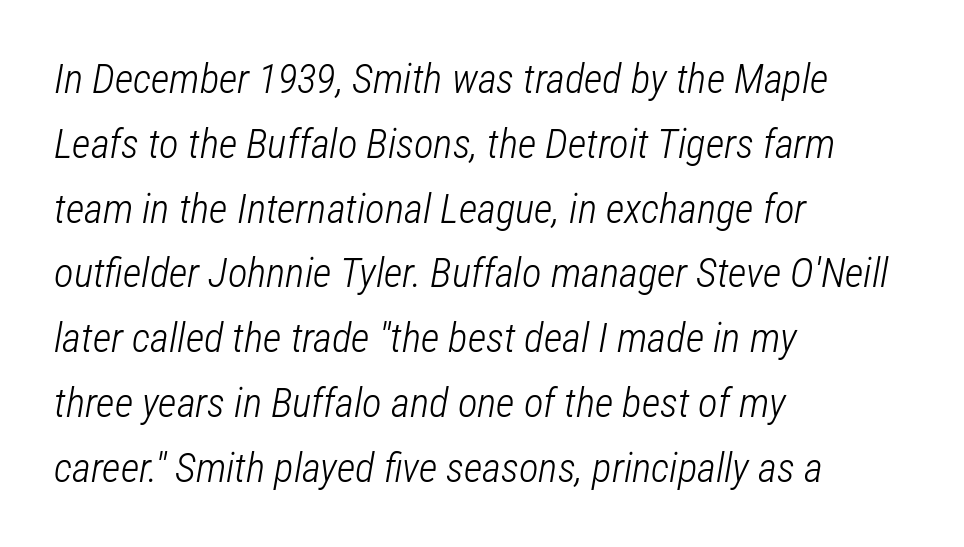
Between one letter and the next there's only the usual sliver of space. In terms of leading, this rendering sits right in the middle. Note the varied advance widths — an 'i' is clearly narrower than an 'm'. It's the slanting kind of type. The font is comparable to plain body text, perhaps lighter.
